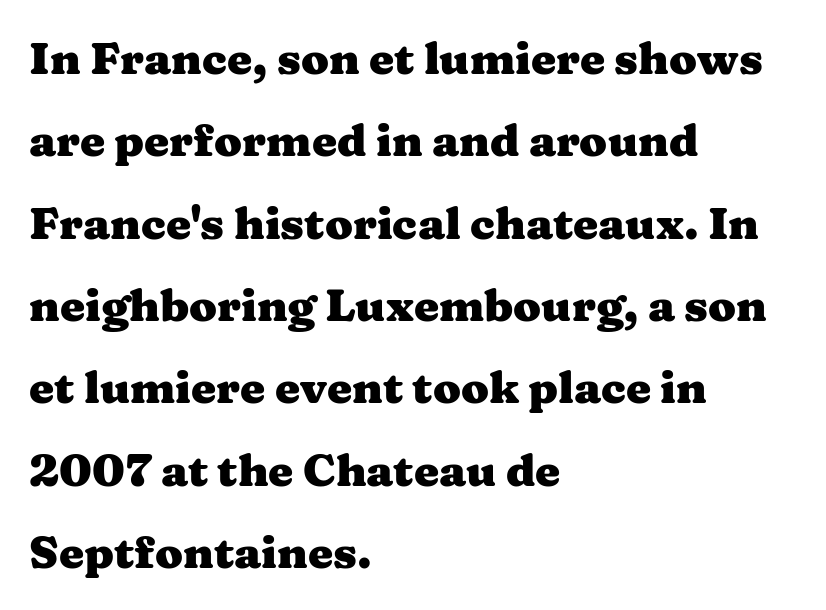
{"serif": "yes", "italic": "no", "bold": "yes", "weight": "heavy", "width": "wide", "stroke_contrast": "medium", "x_height": "medium", "monospaced": "no", "underline": "no", "align": "left", "line_spacing_ratio": 1.83, "letter_spacing": "normal", "letter_spacing_em": 0.0, "glyph_px": 45}
